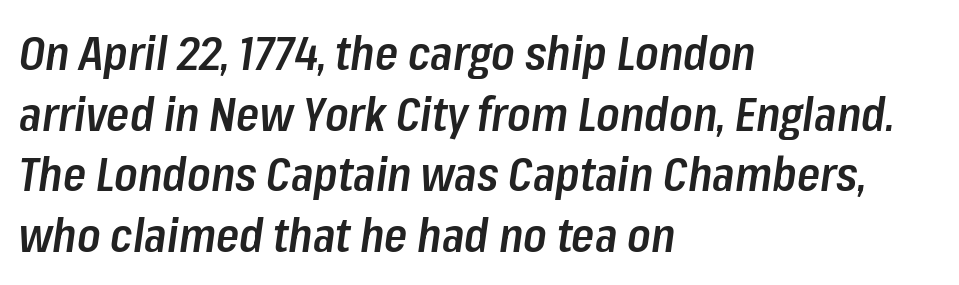
Firm but not heavy-handed strokes: this text is semibold. Typeset ragged right — the left edge is the straight one. Yep, that's italic — everything's leaning. The gaps between neighbouring characters are ordinary and unremarkable. Underlining? Definitely not there. The passage shown is typed in a proportional face where columns would drift.
